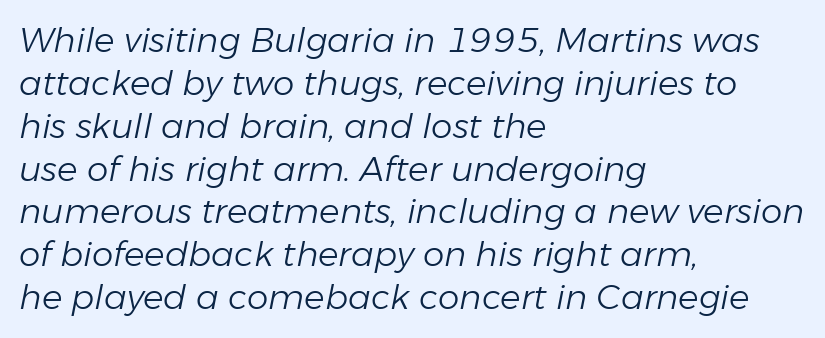
The image shows 34 px light type, italic (leaning right); set left-aligned, normal line spacing (1.26x), normal letter spacing, not underlined; low stroke contrast and a medium x-height.
